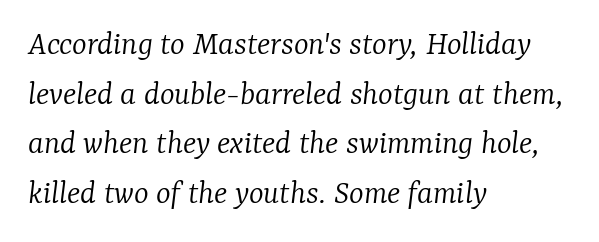
The image shows 35 px light serif type, italic (leaning right); set left-aligned, normal line spacing (1.42x), normal letter spacing, not underlined; low stroke contrast and a medium x-height.
